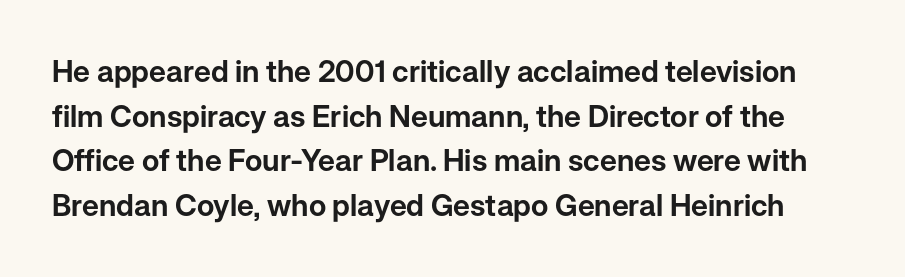
{"serif": "no", "italic": "no", "width": "normal", "stroke_contrast": "low", "x_height": "medium", "monospaced": "no", "underline": "no", "line_spacing": "normal", "line_spacing_ratio": 1.49, "letter_spacing": "normal", "letter_spacing_em": 0.0, "glyph_px": 30}
